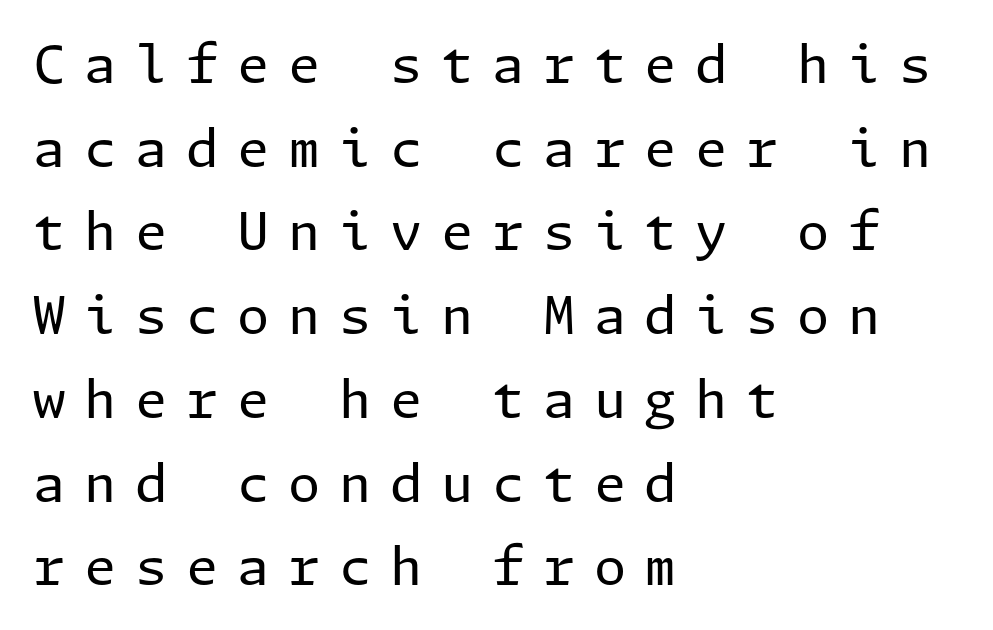
Q: Is the text bold? A: No.
Q: Is the text italic (slanted)? A: No, it is upright.
Q: Is the typeface a serif or a sans-serif typeface? A: Sans-serif.
Q: Is the text underlined? A: No.
Q: How is the paragraph aligned? A: Left-aligned.
Q: Is the spacing between letters normal or unusually wide? A: Unusually wide.
Q: Is the spacing between lines tight, normal or loose? A: Normal.
Q: Width (condensed, normal, or wide)? A: Normal.
Q: Stroke contrast? A: Low.
Q: x-height? A: Medium.
